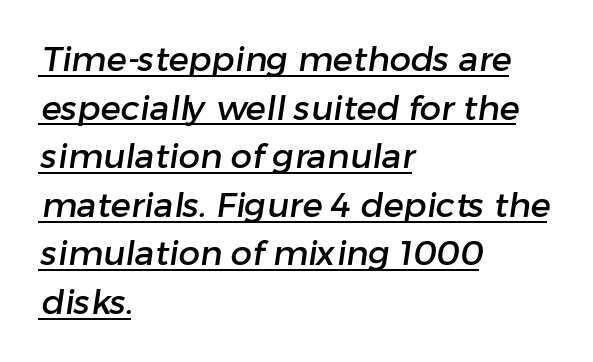
Q: Is the typeface a serif or a sans-serif typeface? A: Sans-serif.
Q: Is the text underlined? A: Yes.
Q: How is the paragraph aligned? A: Left-aligned.
Q: Is the spacing between letters normal or unusually wide? A: Normal.
Q: Is the spacing between lines tight, normal or loose? A: Normal.
Q: Width (condensed, normal, or wide)? A: Normal.
Q: Stroke contrast? A: Low.
Q: x-height? A: Medium.
Q: Monospaced? A: No.
